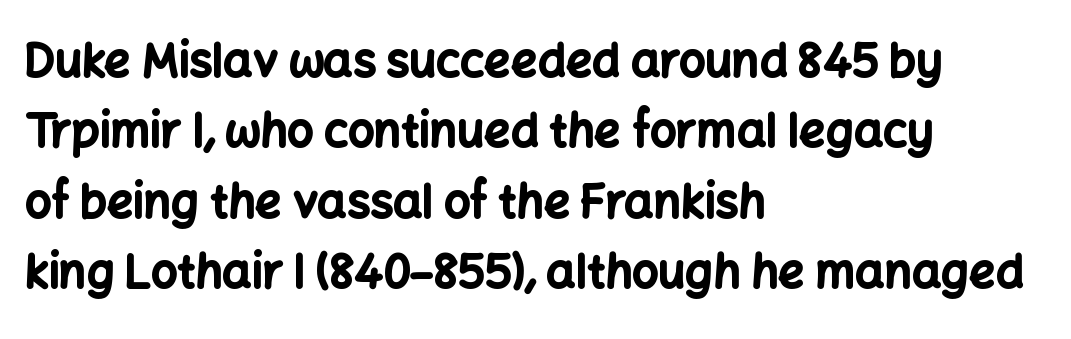
What stands out about the letter spacing? Nothing — it is the standard amount. Notice how thick the strokes are: this is what a full bold looks like. Designer's note — italics off, roman on. Each row of text sits above clean, open space.
